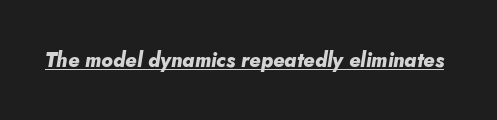
Looking at the ascenders, they clearly lean. The passage shown has conventional tracking throughout. On the weight axis this lands at bold, roughly 700. The words here are underlined.
